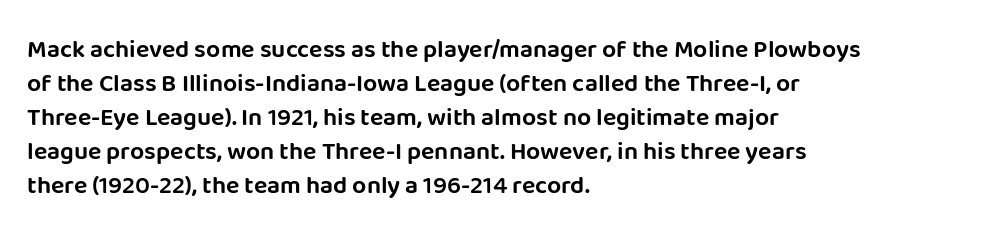
Q: Is the text italic (slanted)? A: No, it is upright.
Q: Is the text underlined? A: No.
Q: How is the paragraph aligned? A: Left-aligned.
Q: Is the spacing between letters normal or unusually wide? A: Normal.
Q: Is the spacing between lines tight, normal or loose? A: Normal.
